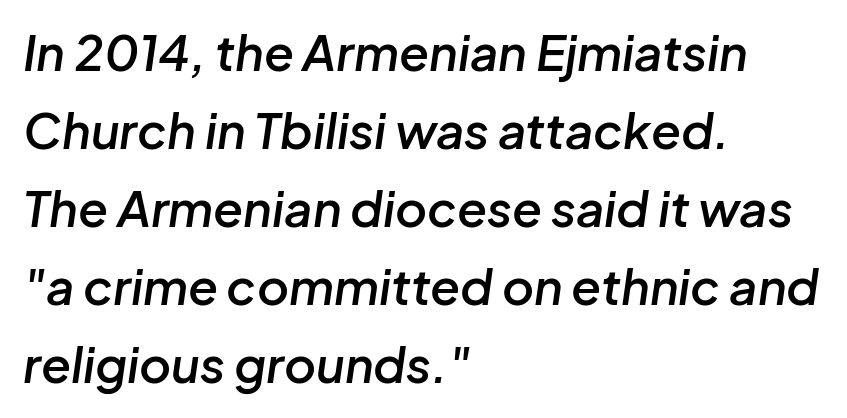
Q: Is the text bold? A: Semi-bold.
Q: Is the text italic (slanted)? A: Yes, it leans right by about 8 degrees.
Q: Is the text underlined? A: No.
Q: How is the paragraph aligned? A: Left-aligned.
Q: Is the spacing between letters normal or unusually wide? A: Normal.
Q: Is the spacing between lines tight, normal or loose? A: Normal.
Q: Width (condensed, normal, or wide)? A: Normal.
Q: Stroke contrast? A: Low.
Q: x-height? A: Medium.
Q: Monospaced? A: No.
